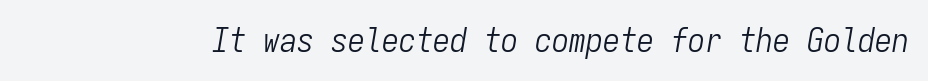
The words here are not underlined. Nothing unusual about the tracking: characters are spaced as the font intends. A typesetter would call this monospace, since all characters share one set width. The typesetting does not lean heavy: it is not bold. Looking at the ascenders, they clearly lean.
